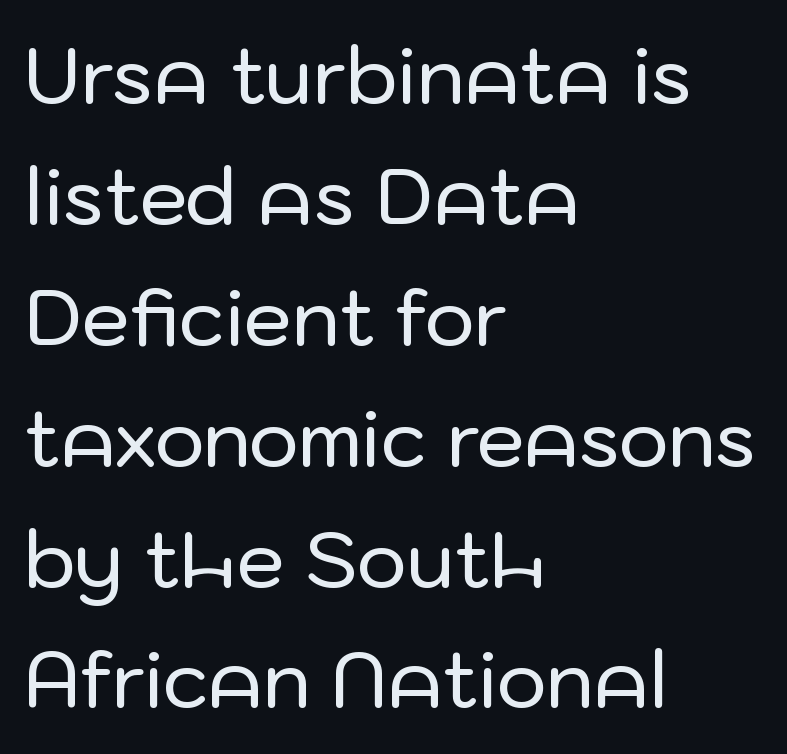
The image shows 77 px sans-serif type, upright; set left-aligned, normal line spacing (1.57x), normal letter spacing, not underlined; low stroke contrast and a medium x-height.
